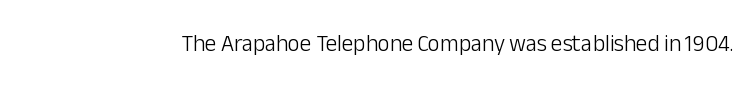
Q: Is the text bold? A: No.
Q: Is the text italic (slanted)? A: No, it is upright.
Q: Is the text underlined? A: No.
Q: Is the spacing between letters normal or unusually wide? A: Normal.
